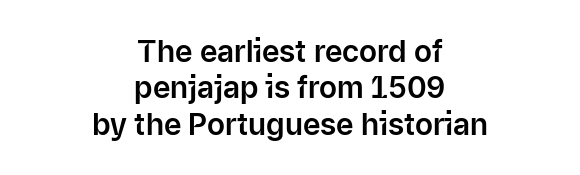
Font category for this specimen: sans-serif. Nobody drew a line under any word here. Do the characters align in a grid? No, the font is proportional. Each word holds together tightly as a unit, with standard inter-letter gaps. The typography opts for an upright posture over an oblique one.
